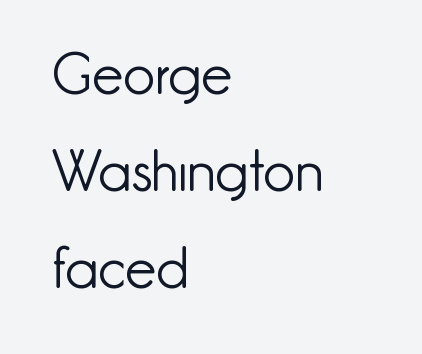
Rendered with straight, roman letterforms. The typesetting does not lean heavy: it is not bold. Left-aligned paragraph, ragged on the right. Compared with typical body copy, the letter spacing here is the same.
